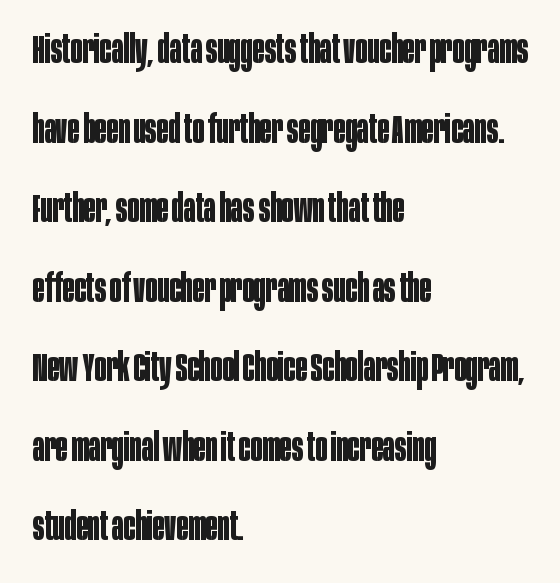
Look at the bottom of the vertical strokes: they stop flat, with no serifs. Inter-character spacing is left at the font's built-in metrics. On the weight axis this lands at bold, roughly 700. The lettering stays uniformly vertical, giving the passage a roman look. Each letter keeps its own natural width here, so spacing adapts to shape.
